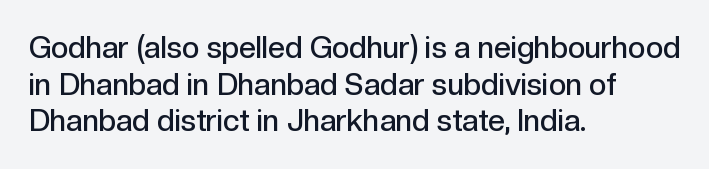
The image shows 30 px semibold sans-serif type, upright; set left-aligned, line spacing 1.22x, normal letter spacing, not underlined; a medium x-height.
